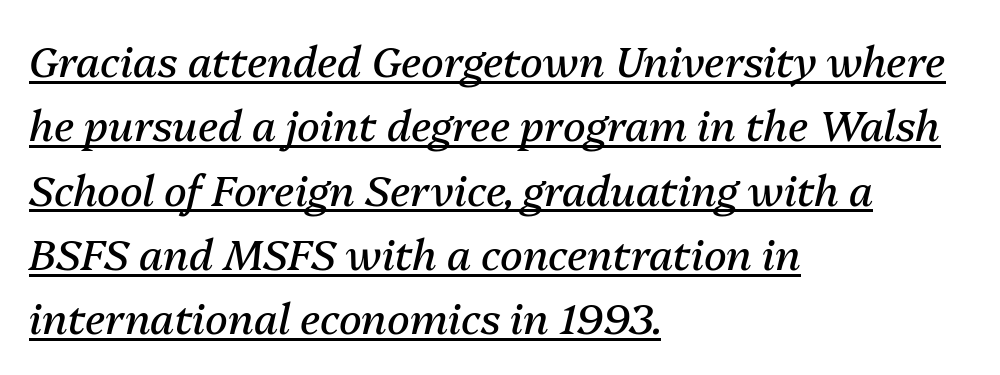
The weight tops out at a normal text grade. The passage shown is typed in a proportional face where columns would drift. Leftover space on each line is placed entirely after the last word. This is oblique type, the kind used for emphasis or titles.
